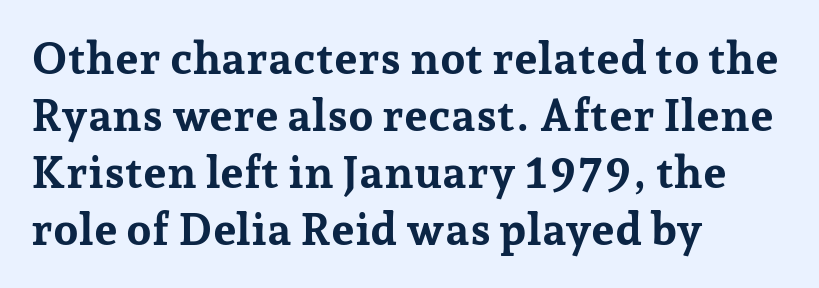
The gap between lines stays unmarked. Honestly, the row spacing looks completely unremarkable. Leftover space on each line is placed entirely after the last word. Spacing between characters is what you'd get straight out of the box. Check where the strokes stop: tiny serifs finish them off. Caption: bold face, heavy strokes.
